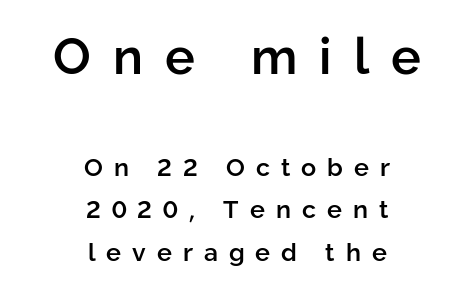
The image shows 50 px semibold sans-serif type, upright; set centered, normal line spacing (1.7x), unusually wide letter spacing (+0.44 em), not underlined; the first (top) block is 2.0x larger; low stroke contrast and a medium x-height.
